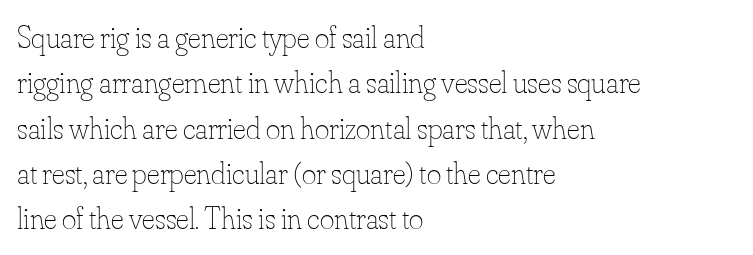
This is not heavy type; no bold has been used. The rag falls on the right side of this text block. Honestly, the row spacing looks completely unremarkable. Words appear dense and cohesive because spacing is normal. Looks like regular typesetting: each glyph gets only the width it needs. The space directly below the letters is spotless.
